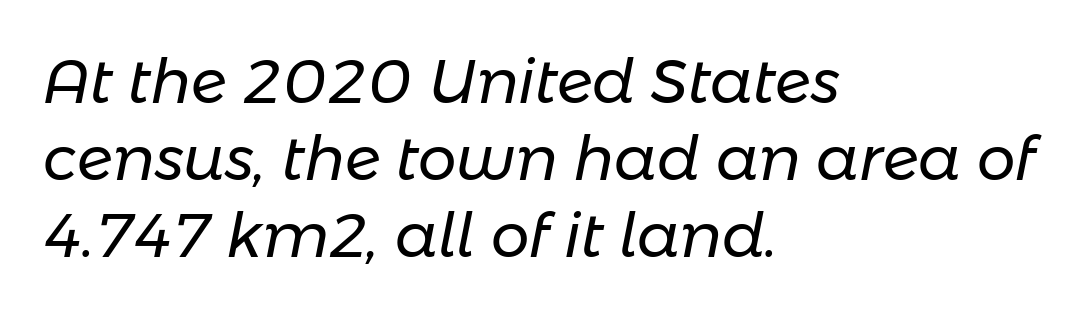
Each row of text sits above clean, open space. This rendering uses left alignment, leaving the right contour irregular. This sample has the flowing, uneven cadence of proportional lettering. Slant detected: the letters are inclined. The horizontal fit of the characters is conventional and even. The block of text has a typical density, with ordinary space between rows.
